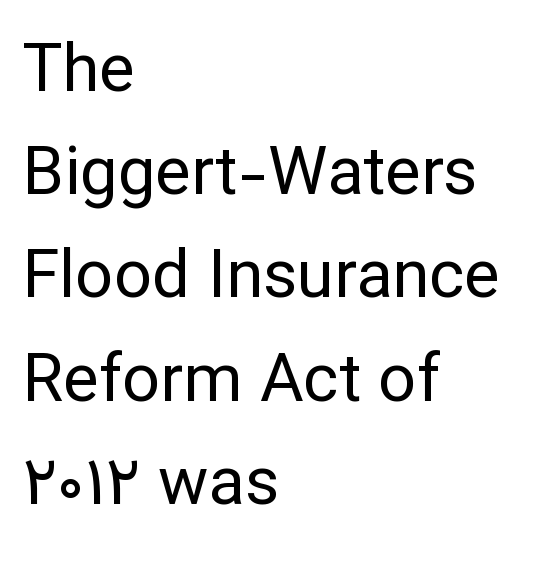
When letters stand straight like this, we call the style roman or upright. Rule under the text: the space is simply empty. A typesetter would call this proportional, since set widths differ per character. Nothing unusual about the tracking: characters are spaced as the font intends. Where is the straight margin? On the left.
